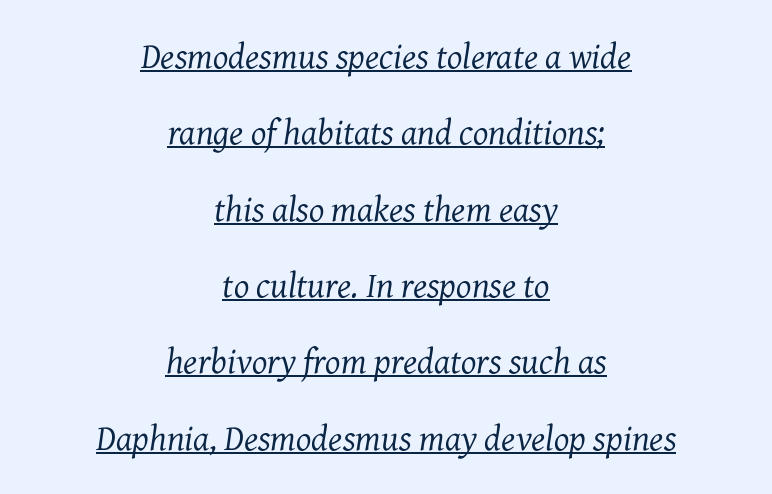
This rendering uses center alignment, leaving both contours irregular but symmetric. How would I describe the line gaps? Wide and relaxed. Each word holds together tightly as a unit, with standard inter-letter gaps. Descenders here cross a horizontal rule under the line. The rendering applies a slant to the glyphs.
